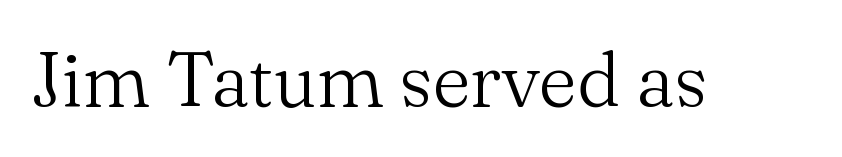
{"serif": "yes", "italic": "no", "bold": "no", "weight": "light", "width": "normal", "stroke_contrast": "medium", "x_height": "small", "monospaced": "no", "underline": "no", "letter_spacing": "normal", "letter_spacing_em": 0.0, "glyph_px": 76}
